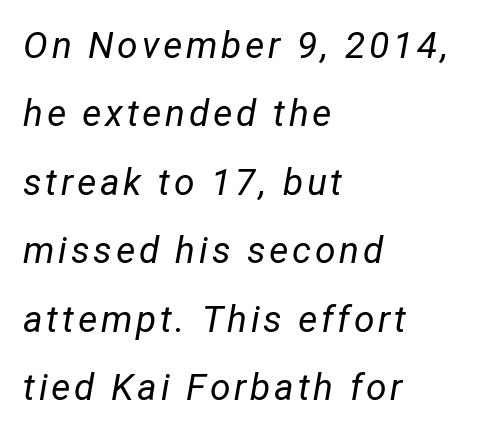
{"italic": "yes", "lean": "right", "slant_degrees": 12, "bold": "no", "weight": "regular", "width": "normal", "stroke_contrast": "low", "x_height": "medium", "monospaced": "no", "underline": "no", "align": "left", "line_spacing_ratio": 1.85, "glyph_px": 37}
